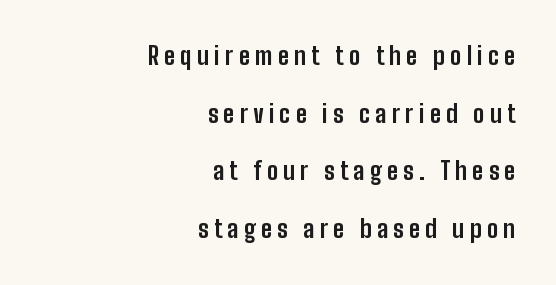
{"italic": "no", "bold": "yes", "underline": "no", "align": "right", "line_spacing": "loose", "line_spacing_ratio": 2.4, "letter_spacing": "wide", "letter_spacing_em": 0.22, "glyph_px": 24}
